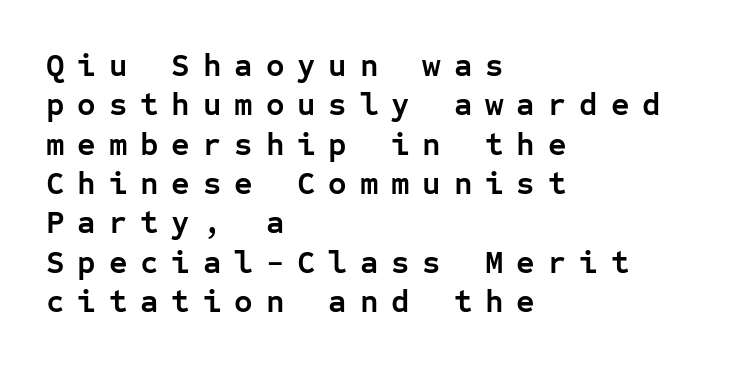
Q: Is the text bold? A: Yes.
Q: Is the text italic (slanted)? A: No, it is upright.
Q: Is the typeface a serif or a sans-serif typeface? A: Sans-serif.
Q: Is the text underlined? A: No.
Q: How is the paragraph aligned? A: Left-aligned.
Q: Is the spacing between letters normal or unusually wide? A: Unusually wide.
Q: Width (condensed, normal, or wide)? A: Normal.
Q: Stroke contrast? A: Low.
Q: x-height? A: Medium.
Q: Monospaced? A: Yes.
